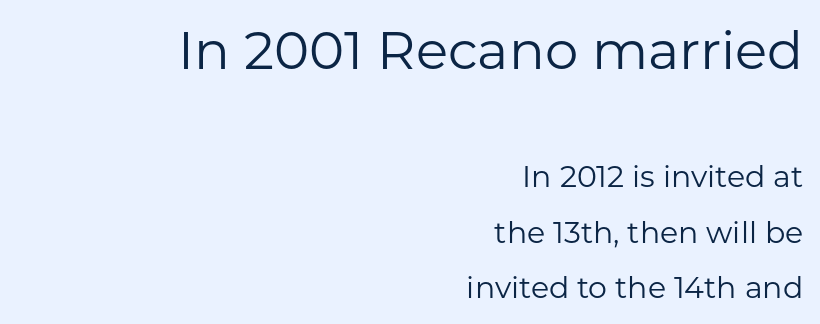
The cut favours lightness, reaching ordinary text weight at its darkest. Glance below the letters and you will spot only blank space. Font category for this specimen: sans-serif. The lines in this sample share a right terminus and differ only in where they begin.
